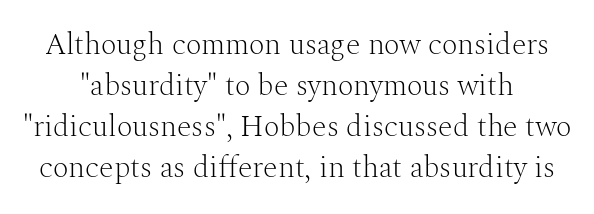
{"serif": "yes", "italic": "no", "bold": "no", "weight": "light", "width": "normal", "stroke_contrast": "medium", "x_height": "medium", "monospaced": "no", "underline": "no", "line_spacing": "normal", "line_spacing_ratio": 1.37, "letter_spacing": "normal", "letter_spacing_em": 0.0, "glyph_px": 30}
